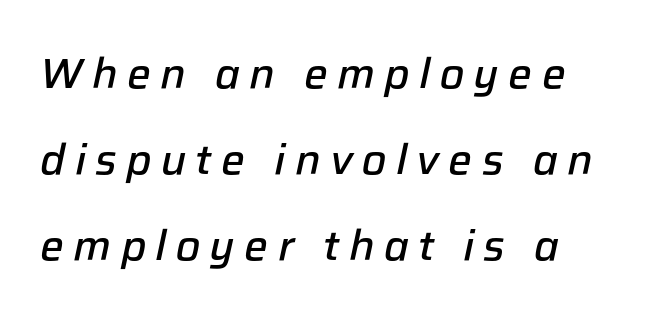
This sample trades compactness for vertical openness between lines. Short and long lines alike share a common starting point at left. Bold? Not quite — semibold, heavier than regular but stopping short. Varying glyph widths throughout — classic text-font behaviour. Loose tracking; the words dissolve into strings of separated letters.
